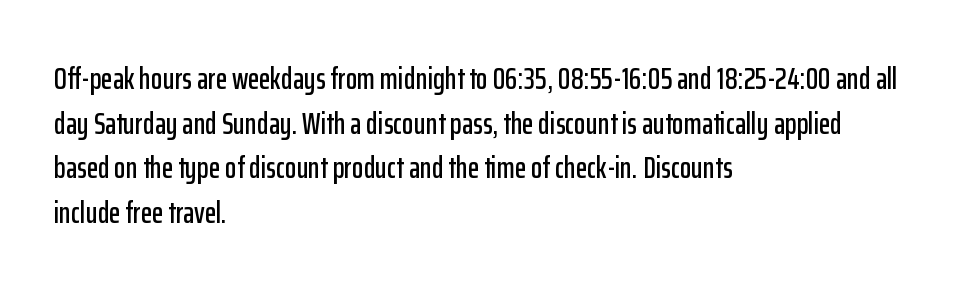
Which margin do the lines hug? The left one — the right edge is uneven. The foot of each line stays bare and open. How would I describe the line gaps? Plain and ordinary. Unlike a traditional serif, this face leaves its strokes unadorned. Spacing verdict: proportional, widths tailored to each character.
